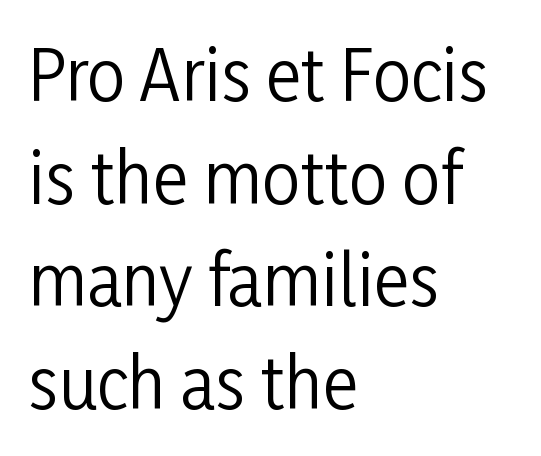
{"serif": "no", "italic": "no", "bold": "no", "weight": "regular", "width": "condensed", "stroke_contrast": "low", "x_height": "medium", "monospaced": "no", "underline": "no", "align": "left", "line_spacing": "normal", "line_spacing_ratio": 1.51, "letter_spacing": "normal", "letter_spacing_em": 0.0, "glyph_px": 68}
